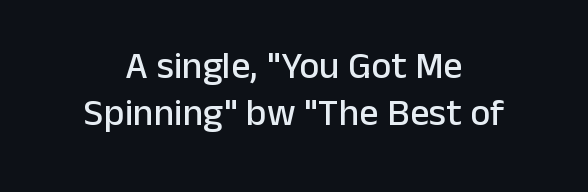
Q: Is the text italic (slanted)? A: No, it is upright.
Q: Is the typeface a serif or a sans-serif typeface? A: Sans-serif.
Q: Is the text underlined? A: No.
Q: How is the paragraph aligned? A: Centered.
Q: Is the spacing between letters normal or unusually wide? A: Normal.
Q: Is the spacing between lines tight, normal or loose? A: Normal.
Q: Width (condensed, normal, or wide)? A: Normal.
Q: Stroke contrast? A: Low.
Q: x-height? A: Medium.
Q: Monospaced? A: No.
